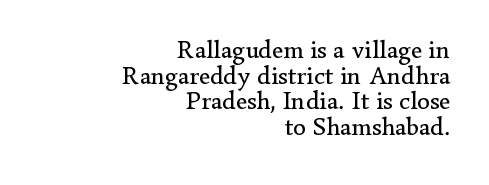
{"italic": "no", "bold": "no", "underline": "no", "align": "right", "line_spacing": "tight", "line_spacing_ratio": 0.99, "letter_spacing": "normal", "letter_spacing_em": 0.0, "glyph_px": 26}
